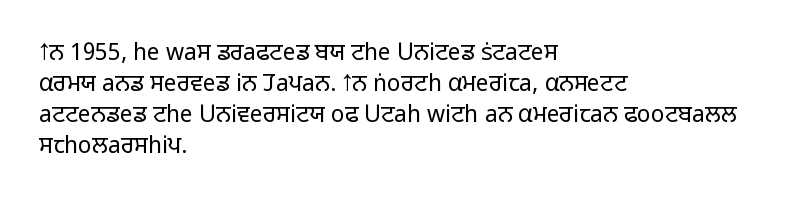
Posture: upright roman. The ragged edge is on the right, which tells us the setting is flush left. Reading down the column, the eye jumps a familiar distance to each next line. The specimen omits any rule beneath the text block's lines. The face looks like a standard text weight, possibly lighter.
